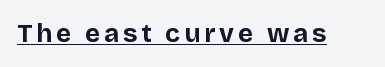
The font's upright variant was chosen for this text. Heavy-handed strokes throughout: this text is bold. Each line of the rendering has a horizontal stroke beneath the glyphs.
